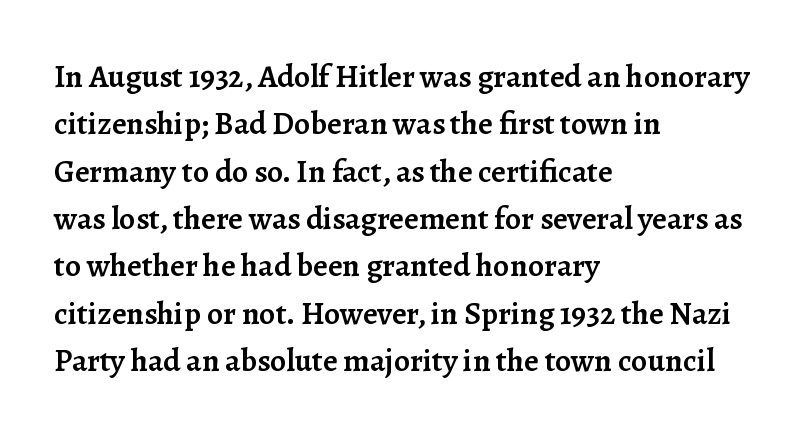
{"serif": "yes", "italic": "no", "bold": "semi", "weight": "semibold", "width": "normal", "stroke_contrast": "low", "x_height": "medium", "monospaced": "no", "underline": "no", "align": "left", "line_spacing": "normal", "line_spacing_ratio": 1.48, "letter_spacing": "normal", "letter_spacing_em": 0.0, "glyph_px": 32}
